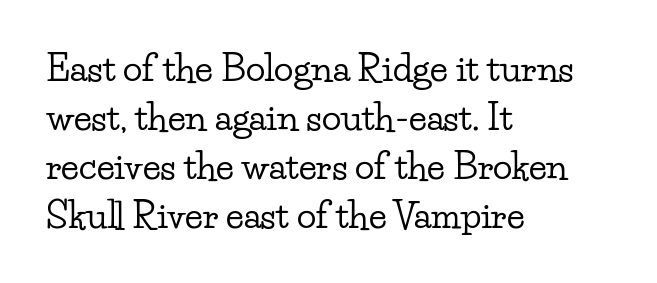
Check under the words: just untouched page. All the whitespace from short lines collects on the right. Italic? Not at all — the glyphs are vertical. Little horizontal feet cap the strokes, marking this as serif type.
